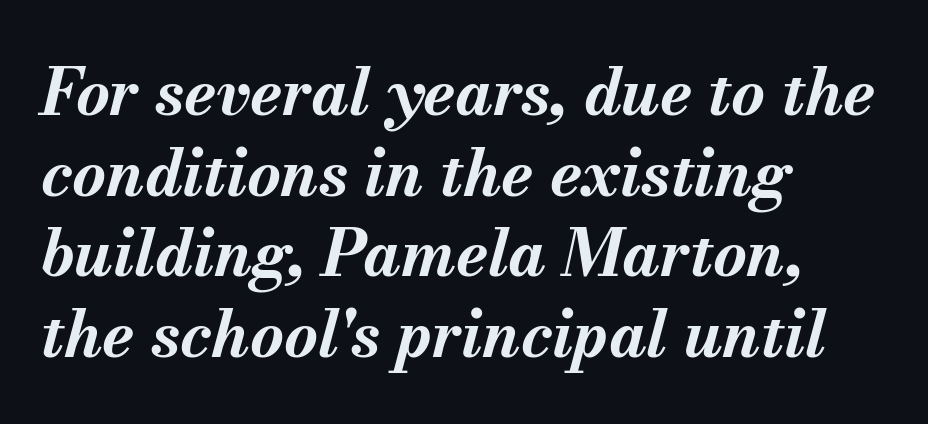
Q: Is the text bold? A: Yes.
Q: Is the text italic (slanted)? A: Yes, it leans right by about 13 degrees.
Q: Is the text underlined? A: No.
Q: How is the paragraph aligned? A: Left-aligned.
Q: Is the spacing between letters normal or unusually wide? A: Normal.
Q: Width (condensed, normal, or wide)? A: Normal.
Q: Stroke contrast? A: Medium.
Q: x-height? A: Small.
Q: Monospaced? A: No.
